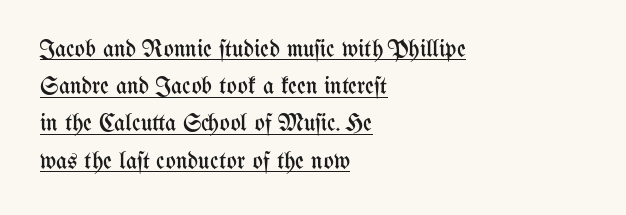
This is not heavy type; no bold has been used. How are the letters spaced? Ordinarily, with no added tracking. When letters stand straight like this, we call the style roman or upright. The lines are quadded left.
